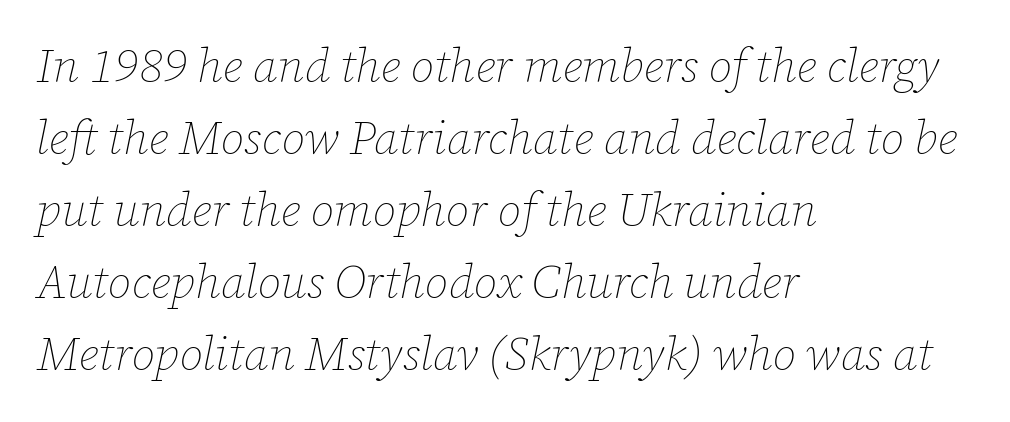
The image shows 47 px thin type, italic (leaning right); set left-aligned, normal line spacing (1.53x), normal letter spacing, not underlined; low stroke contrast and a medium x-height.
